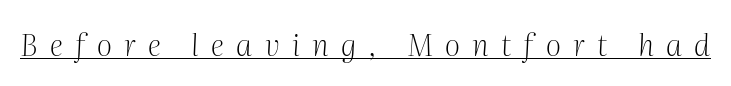
The text carries the slant typical of an italic or oblique font. In terms of letterspacing, this is a distinctly airy, spread setting. Proportional: the letters do not fall into vertical columns. The face used here is seriffed, in the tradition of book romans. Somebody hit Ctrl+U on this one — the words are underlined. Compared with a typical body face, this is equally light or lighter still.
